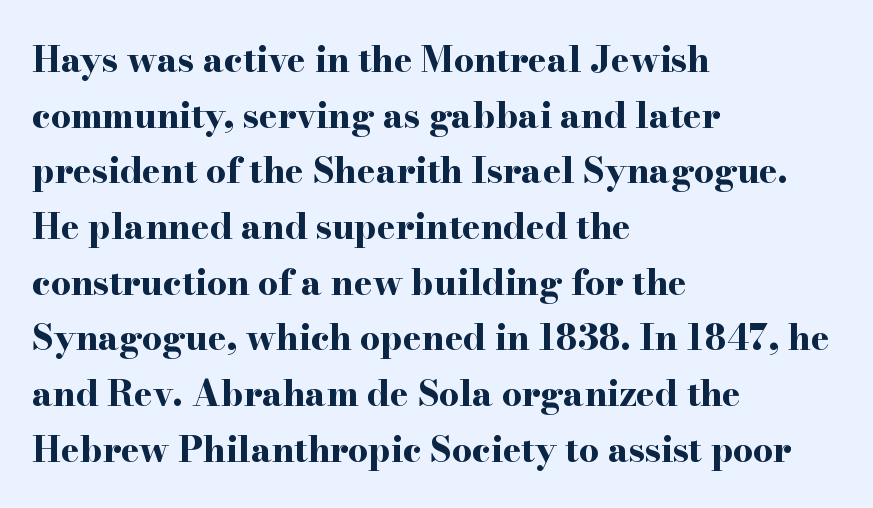
{"serif": "yes", "italic": "no", "bold": "yes", "weight": "bold", "width": "wide", "stroke_contrast": "high", "x_height": "small", "monospaced": "no", "underline": "no", "align": "left", "line_spacing": "normal", "line_spacing_ratio": 1.59, "letter_spacing": "normal", "letter_spacing_em": 0.0, "glyph_px": 35}
